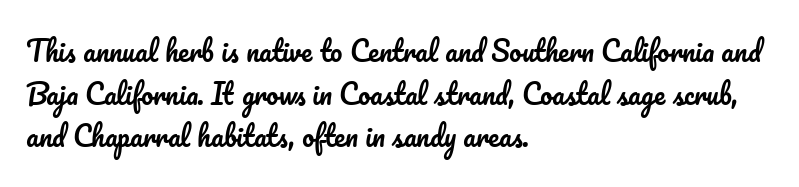
The words here are not underlined. This rendering leaves character spacing at its baseline value. These lines stack with their left ends in a neat column. Vertical spacing — default.
